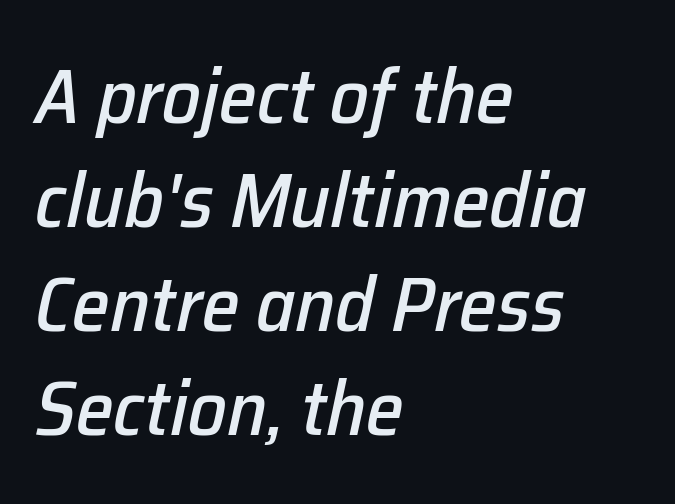
Q: Is the text italic (slanted)? A: Yes, it leans right by about 12 degrees.
Q: Is the text underlined? A: No.
Q: How is the paragraph aligned? A: Left-aligned.
Q: Is the spacing between letters normal or unusually wide? A: Normal.
Q: Is the spacing between lines tight, normal or loose? A: Normal.
Q: Width (condensed, normal, or wide)? A: Normal.
Q: Stroke contrast? A: Low.
Q: x-height? A: Medium.
Q: Monospaced? A: No.
